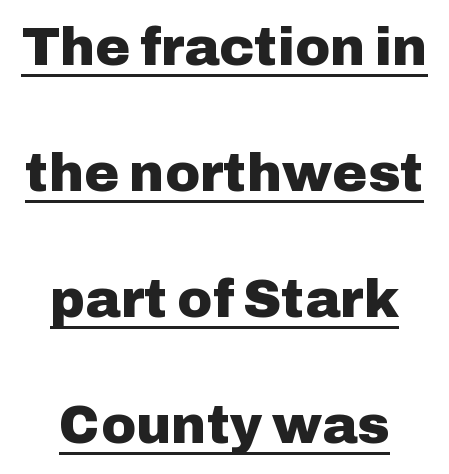
The image shows 53 px heavy sans-serif type, upright; set centered, loose line spacing (2.38x), normal letter spacing, underlined; low stroke contrast and a medium x-height.
